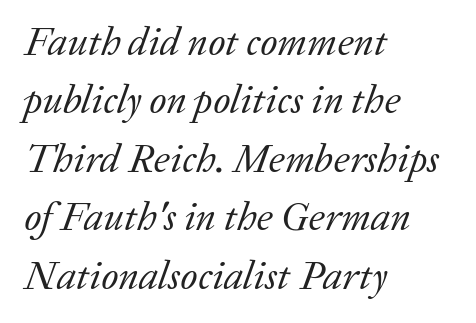
Q: Is the text bold? A: No.
Q: Is the text italic (slanted)? A: Yes, it leans right by about 20 degrees.
Q: Is the typeface a serif or a sans-serif typeface? A: Serif.
Q: Is the text underlined? A: No.
Q: How is the paragraph aligned? A: Left-aligned.
Q: Is the spacing between letters normal or unusually wide? A: Normal.
Q: Is the spacing between lines tight, normal or loose? A: Normal.
Q: Width (condensed, normal, or wide)? A: Normal.
Q: Stroke contrast? A: Low.
Q: x-height? A: Medium.
Q: Monospaced? A: No.
